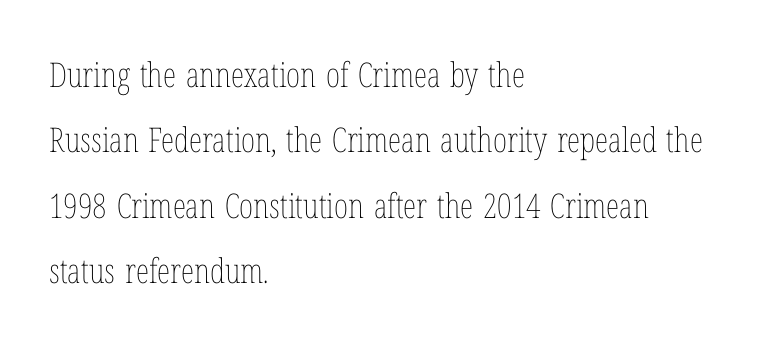
The image shows 34 px thin, condensed type, upright; set left-aligned, loose line spacing (1.92x), normal letter spacing, not underlined; low stroke contrast and a medium x-height.
